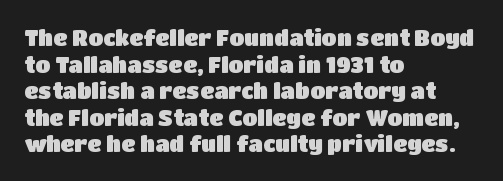
The image shows 22 px text type, upright; set left-aligned, line spacing 1.21x, normal letter spacing, not underlined.
